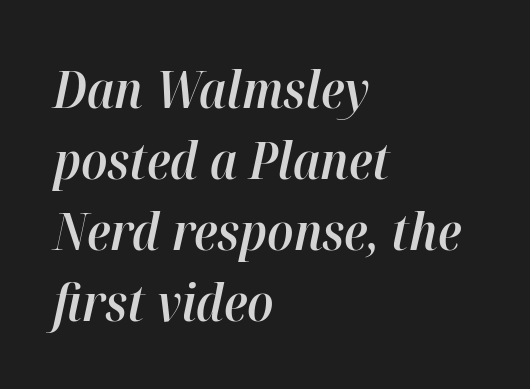
{"italic": "yes", "lean": "right", "slant_degrees": 12, "bold": "semi", "weight": "semibold", "width": "normal", "stroke_contrast": "high", "x_height": "medium", "monospaced": "no", "underline": "no", "align": "left", "line_spacing": "normal", "line_spacing_ratio": 1.39, "letter_spacing": "normal", "letter_spacing_em": 0.0, "glyph_px": 51}
